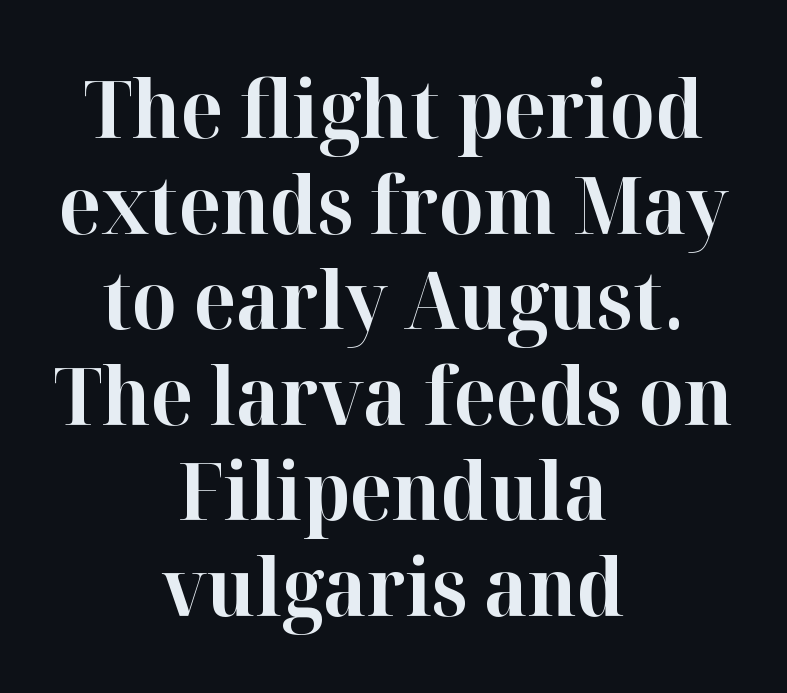
The image shows 79 px bold serif type, upright; set centered, line spacing 1.21x, normal letter spacing, not underlined; high stroke contrast and a medium x-height.
